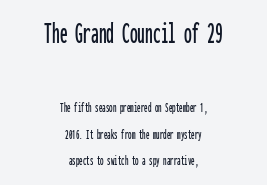
{"serif": "no", "italic": "no", "width": "condensed", "stroke_contrast": "low", "x_height": "medium", "monospaced": "yes", "underline": "no", "align": "center", "line_spacing_ratio": 1.89, "letter_spacing": "normal", "letter_spacing_em": 0.0, "larger_block": "first", "size_ratio": 2.21, "glyph_px": 31}
